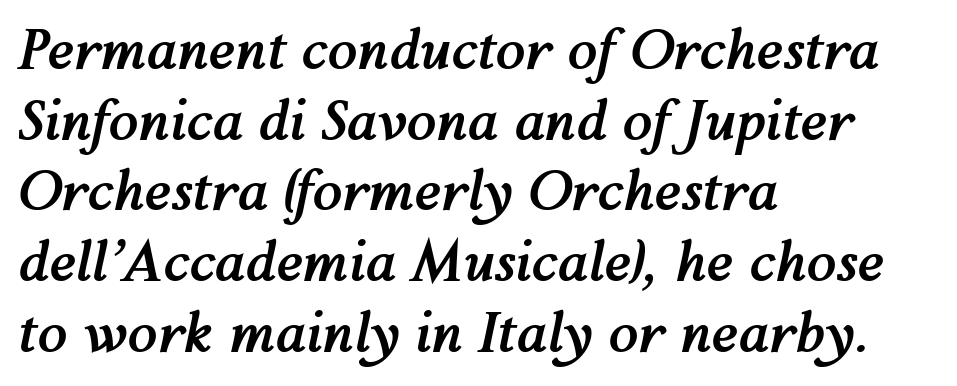
The space directly below the letters is spotless. In CSS terms this would be text-align: left. Is the letter spacing exaggerated? No — it looks like the ordinary default. Is there much room between lines? A standard amount, neither cramped nor airy. Does the lettering tilt? It does — this is italic.
